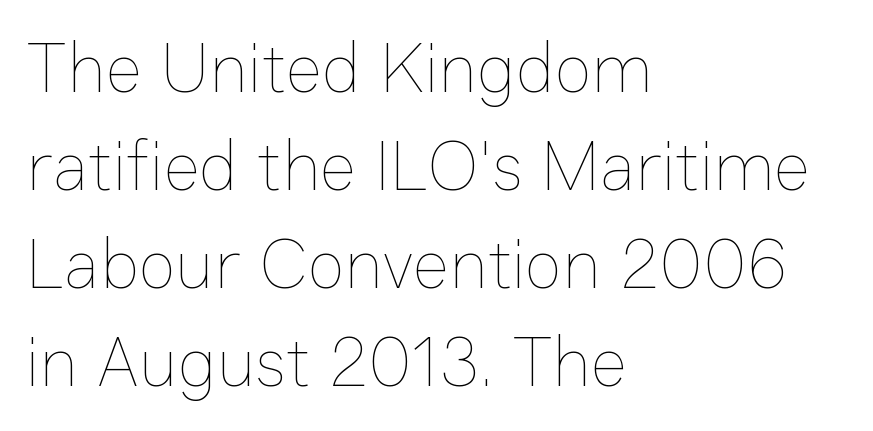
{"italic": "no", "bold": "no", "weight": "thin", "width": "normal", "stroke_contrast": "low", "x_height": "medium", "monospaced": "no", "underline": "no", "align": "left", "line_spacing": "normal", "line_spacing_ratio": 1.4, "letter_spacing": "normal", "letter_spacing_em": 0.0, "glyph_px": 70}
